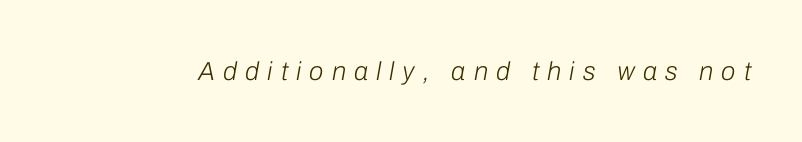
Q: Is the text bold? A: No.
Q: Is the text italic (slanted)? A: Yes, it leans right by about 10 degrees.
Q: Is the text underlined? A: No.
Q: Is the spacing between letters normal or unusually wide? A: Unusually wide.
